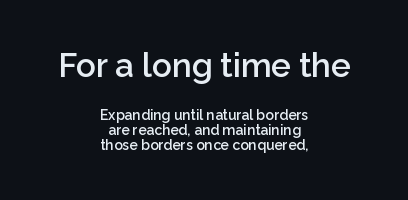
Q: Is the text bold? A: Semi-bold.
Q: Is the text italic (slanted)? A: No, it is upright.
Q: Is the typeface a serif or a sans-serif typeface? A: Sans-serif.
Q: Is the text underlined? A: No.
Q: How is the paragraph aligned? A: Centered.
Q: Is the spacing between letters normal or unusually wide? A: Normal.
Q: Is the spacing between lines tight, normal or loose? A: Tight.
Q: Which block of text is set in a larger size, the first (top) or the second (bottom)? A: The first (top) one.
Q: Width (condensed, normal, or wide)? A: Normal.
Q: Stroke contrast? A: Low.
Q: x-height? A: Medium.
Q: Monospaced? A: No.
